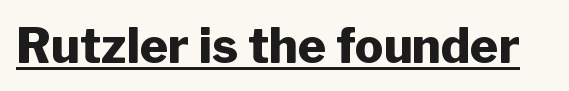
{"serif": "no", "italic": "no", "bold": "yes", "weight": "heavy", "width": "normal", "stroke_contrast": "low", "x_height": "medium", "monospaced": "no", "underline": "yes", "letter_spacing": "normal", "letter_spacing_em": 0.0, "glyph_px": 48}
